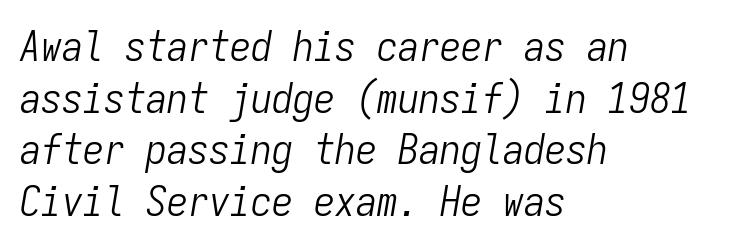
One-word summary of the alignment: left. The space directly below the letters is spotless. Standard letterfit; no display-style spreading of the glyphs. The rendering uses typewriter-style spacing with identical character cells.
